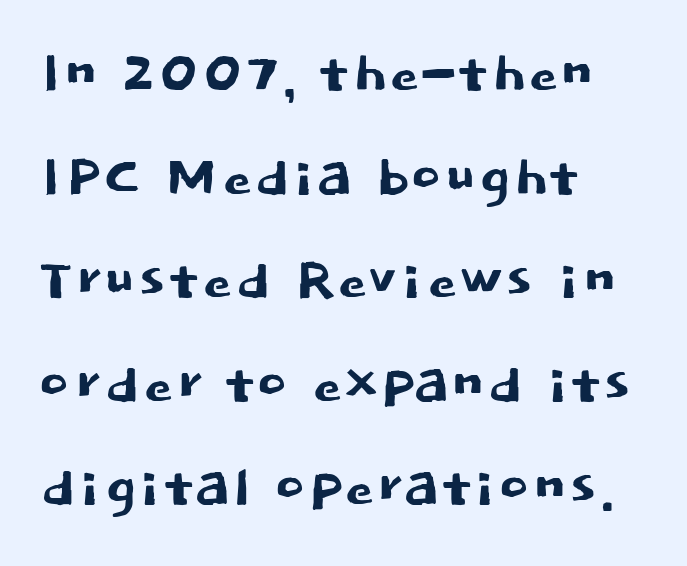
Only glyphs here, with clear space below each row. Compared with typical body copy, the letter spacing here is the same. Is there much room between lines? A standard amount, neither cramped nor airy. The rendering uses natural spacing where letterforms have individual widths. Grotesque or geometric, the face here clearly has no serifs. The lettering holds an erect, upright posture throughout.
